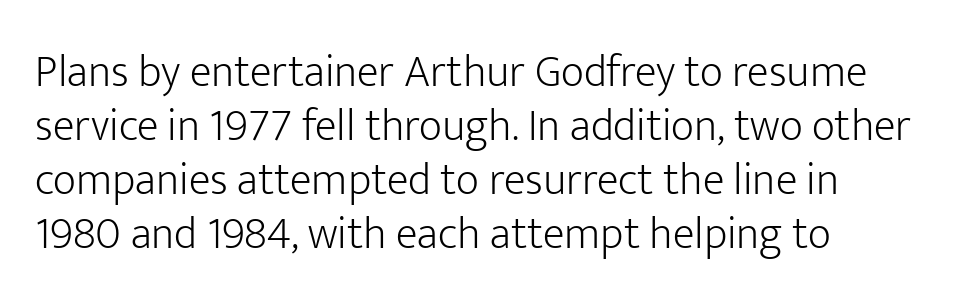
Q: Is the text bold? A: No.
Q: Is the text italic (slanted)? A: No, it is upright.
Q: Is the typeface a serif or a sans-serif typeface? A: Sans-serif.
Q: Is the text underlined? A: No.
Q: How is the paragraph aligned? A: Left-aligned.
Q: Is the spacing between letters normal or unusually wide? A: Normal.
Q: Width (condensed, normal, or wide)? A: Normal.
Q: Stroke contrast? A: Low.
Q: x-height? A: Medium.
Q: Monospaced? A: No.
